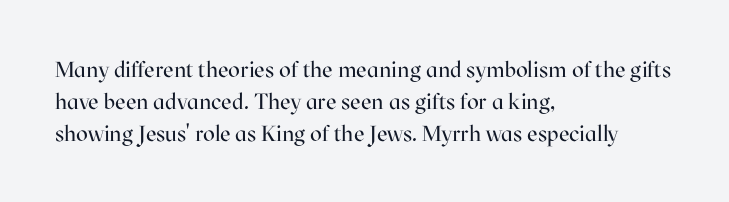
This sample uses an upright cut, with every glyph sitting square on the baseline. Check the space under the baseline: it is left empty. These lines are set flush left with a ragged right edge. Weight: not bold — regular or lighter.
